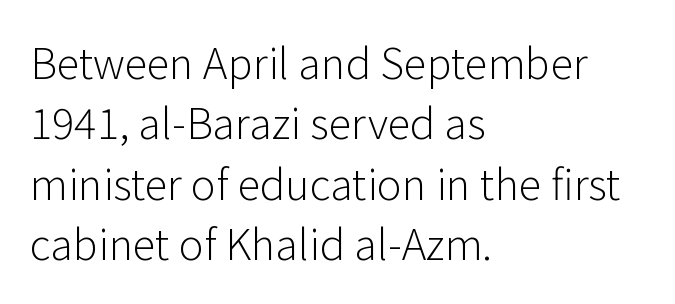
Q: Is the text bold? A: No.
Q: Is the text italic (slanted)? A: No, it is upright.
Q: Is the typeface a serif or a sans-serif typeface? A: Sans-serif.
Q: Is the text underlined? A: No.
Q: How is the paragraph aligned? A: Left-aligned.
Q: Is the spacing between letters normal or unusually wide? A: Normal.
Q: Is the spacing between lines tight, normal or loose? A: Normal.
Q: Width (condensed, normal, or wide)? A: Normal.
Q: Stroke contrast? A: Low.
Q: x-height? A: Medium.
Q: Monospaced? A: No.
